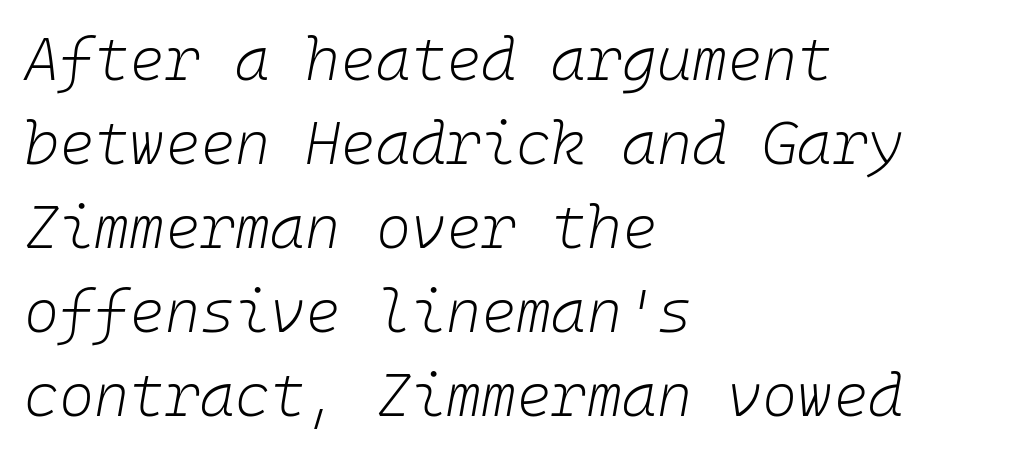
{"italic": "yes", "lean": "right", "slant_degrees": 10, "bold": "no", "weight": "light", "width": "normal", "stroke_contrast": "low", "x_height": "medium", "underline": "no", "align": "left", "line_spacing": "normal", "line_spacing_ratio": 1.4, "letter_spacing": "normal", "letter_spacing_em": 0.0, "glyph_px": 60}
